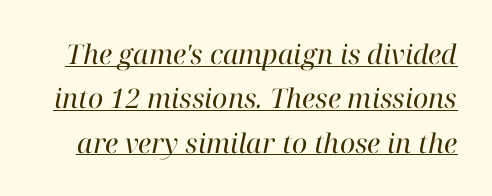
{"italic": "yes", "lean": "right", "slant_degrees": 12, "bold": "no", "underline": "yes", "line_spacing": "normal", "line_spacing_ratio": 1.64, "letter_spacing": "normal", "letter_spacing_em": 0.0, "glyph_px": 27}
